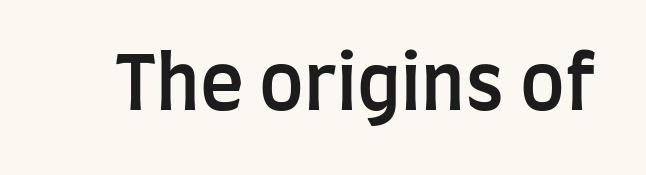
The image shows 74 px semibold, condensed sans-serif type, upright; set normal letter spacing, not underlined; low stroke contrast and a large x-height.
